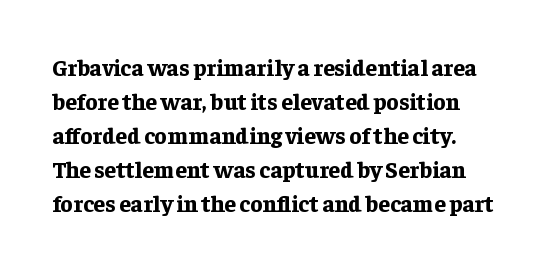
Q: Is the text bold? A: Yes.
Q: Is the text italic (slanted)? A: No, it is upright.
Q: Is the text underlined? A: No.
Q: Is the spacing between letters normal or unusually wide? A: Normal.
Q: Is the spacing between lines tight, normal or loose? A: Normal.
